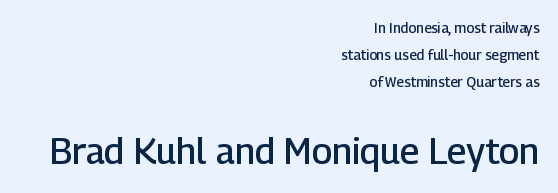
{"serif": "no", "italic": "no", "bold": "semi", "weight": "semibold", "width": "normal", "stroke_contrast": "low", "x_height": "medium", "monospaced": "no", "underline": "no", "align": "right", "line_spacing": "loose", "line_spacing_ratio": 1.94, "letter_spacing": "normal", "letter_spacing_em": 0.0, "larger_block": "second", "size_ratio": 2.57, "glyph_px": 36}
